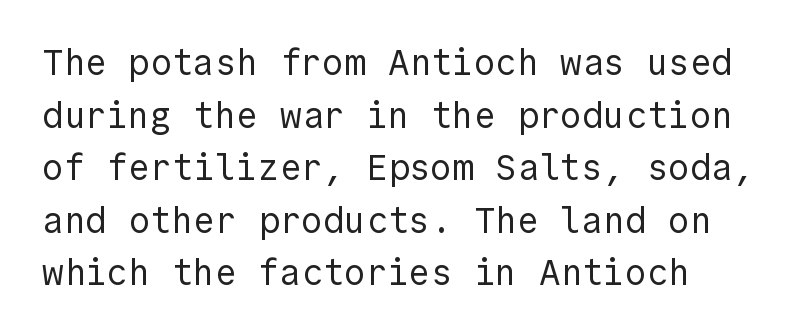
This block has exactly the height ordinary leading produces. Weight: not bold — regular or lighter. Regarding serifs, this sample does without them. Default kerning and tracking; the words read as compact shapes. The specimen omits any rule beneath the text block's lines. The paragraph shown leans on its left margin.
